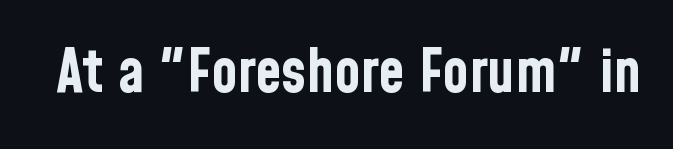
Q: Is the text bold? A: Yes.
Q: Is the text italic (slanted)? A: No, it is upright.
Q: Is the typeface a serif or a sans-serif typeface? A: Sans-serif.
Q: Is the text underlined? A: No.
Q: Is the spacing between letters normal or unusually wide? A: Normal.
Q: Width (condensed, normal, or wide)? A: Condensed.
Q: Stroke contrast? A: Low.
Q: x-height? A: Medium.
Q: Monospaced? A: No.
